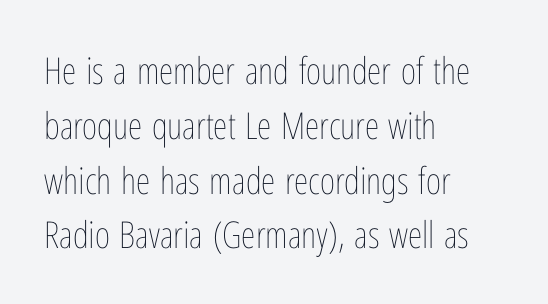
{"italic": "no", "bold": "no", "weight": "thin", "width": "condensed", "stroke_contrast": "low", "x_height": "medium", "monospaced": "no", "underline": "no", "align": "left", "line_spacing": "normal", "line_spacing_ratio": 1.48, "letter_spacing": "normal", "letter_spacing_em": 0.0, "glyph_px": 37}
